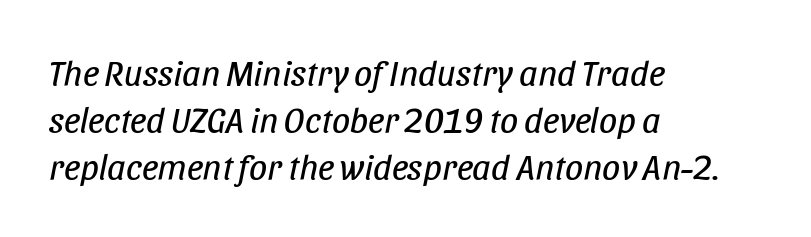
Compared with typical paragraphs, the rows here are spaced about the same. Each word holds together tightly as a unit, with standard inter-letter gaps. The text carries the slant typical of an italic or oblique font. These lines are rendered in a variable-pitch font. Counters stay open thanks to moderate or lighter strokes.
